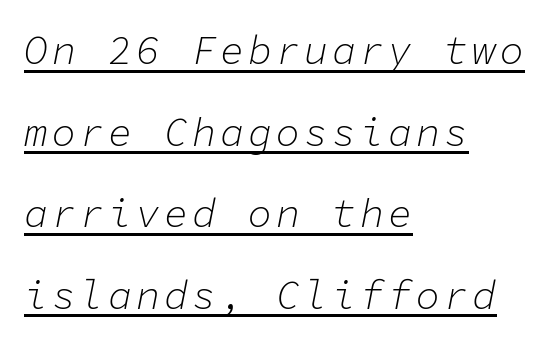
Stems here are at most as thick as an everyday book face. Descenders here cross a horizontal rule under the line. This sample has the even, mechanical cadence of fixed-width lettering. The passage shown stacks its lines with a broad gap. A student would call this left alignment; a typographer would say flush left, rag right. There's an unmistakable incline to the writing here.
